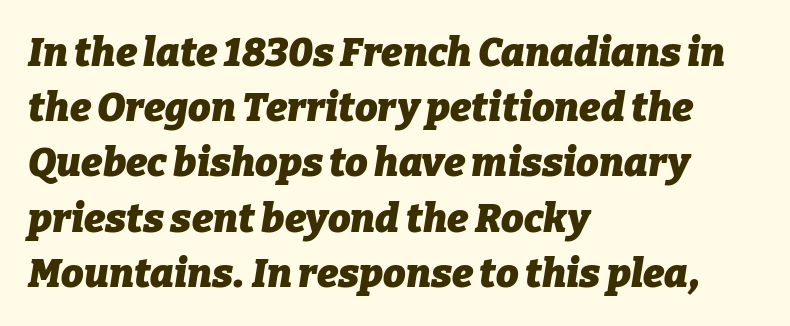
Glance below the letters and you will spot only blank space. The letters advance in unequal steps, a hallmark of proportional type. As a designer I'd log this as weight 700, bold. Which margin do the lines hug? The left one — the right edge is uneven. Emphasis-style slanted type is in use. Words appear dense and cohesive because spacing is normal.
